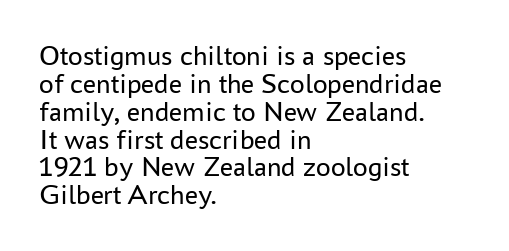
{"serif": "no", "italic": "no", "bold": "no", "weight": "regular", "width": "normal", "stroke_contrast": "low", "x_height": "medium", "monospaced": "no", "underline": "no", "align": "left", "line_spacing": "tight", "line_spacing_ratio": 0.96, "letter_spacing": "normal", "letter_spacing_em": 0.0, "glyph_px": 29}
